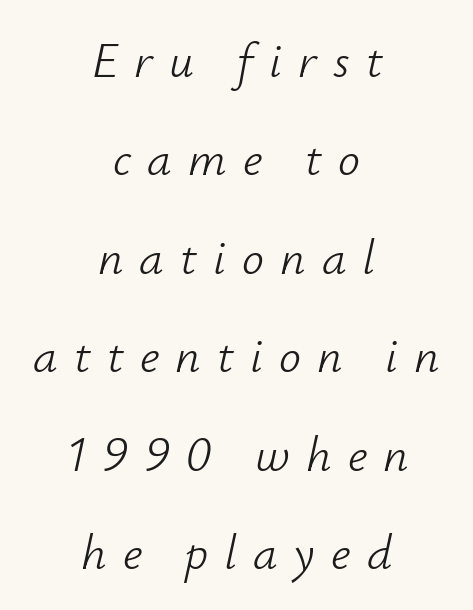
{"italic": "yes", "lean": "right", "slant_degrees": 12, "bold": "no", "weight": "light", "width": "normal", "stroke_contrast": "low", "x_height": "small", "monospaced": "no", "underline": "no", "align": "center", "line_spacing": "loose", "line_spacing_ratio": 2.01, "letter_spacing": "wide", "letter_spacing_em": 0.33, "glyph_px": 49}
